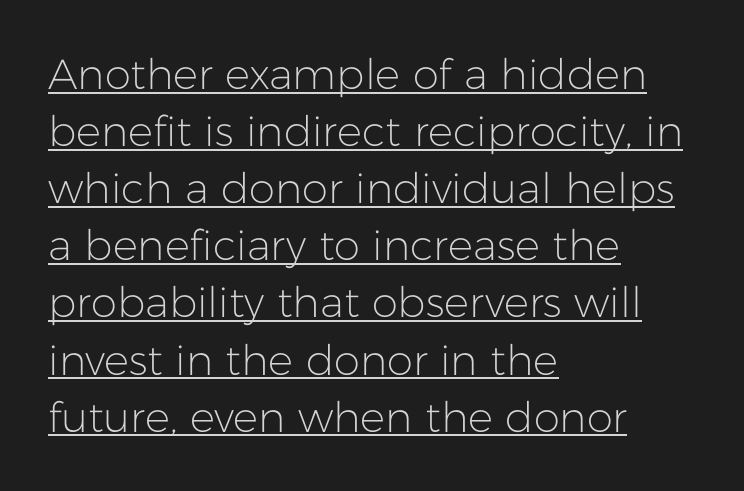
Alignment: flush left. Does a line run under the words? Yes, clearly. The leading is moderate, giving the passage an even texture. You can tell from the bare stems that sans-serif type was used. The passage shown is typed in a proportional face where columns would drift.
